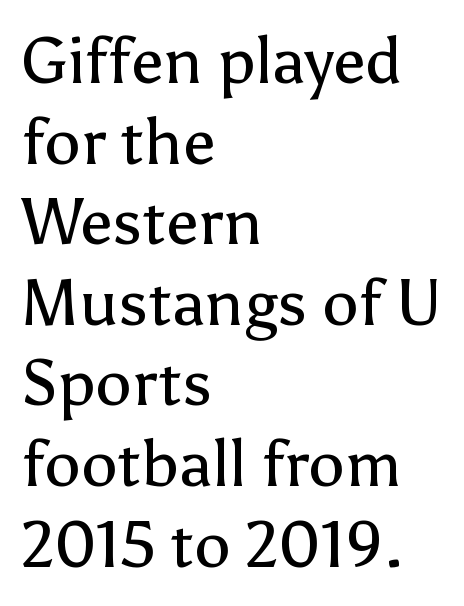
The image shows 65 px regular-weight sans-serif type, upright; set left-aligned, line spacing 1.24x, normal letter spacing, not underlined; low stroke contrast and a medium x-height.
